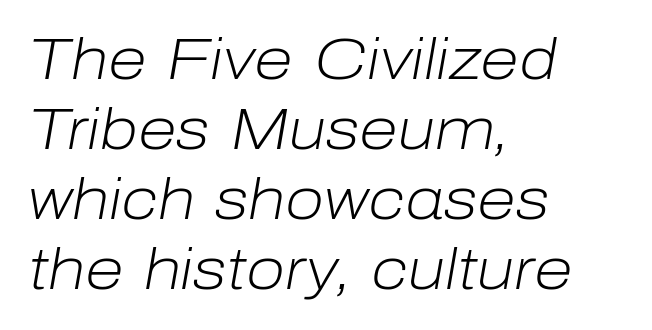
Q: Is the text bold? A: No.
Q: Is the text italic (slanted)? A: Yes, it leans right by about 10 degrees.
Q: Is the text underlined? A: No.
Q: How is the paragraph aligned? A: Left-aligned.
Q: Is the spacing between letters normal or unusually wide? A: Normal.
Q: Width (condensed, normal, or wide)? A: Normal.
Q: Stroke contrast? A: Low.
Q: x-height? A: Medium.
Q: Monospaced? A: No.
